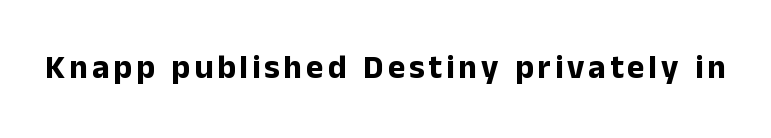
The image shows 33 px bold sans-serif type, upright; set not underlined; low stroke contrast and a medium x-height.
